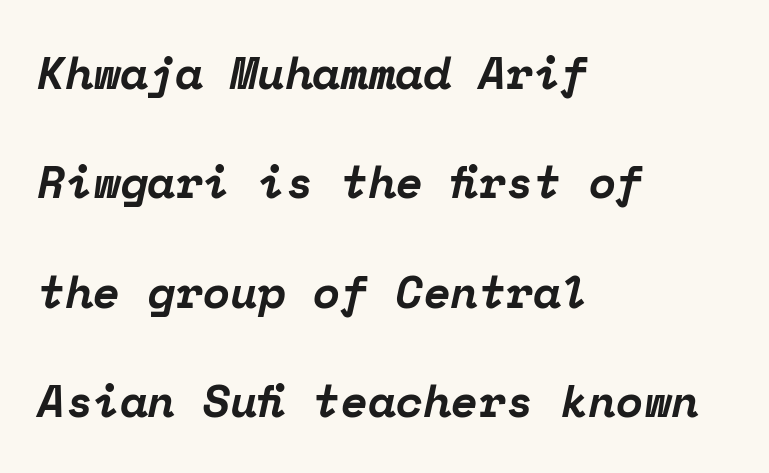
{"serif": "yes", "italic": "yes", "lean": "right", "slant_degrees": 12, "bold": "yes", "weight": "bold", "width": "normal", "stroke_contrast": "low", "x_height": "medium", "monospaced": "yes", "underline": "no", "align": "left", "line_spacing": "loose", "line_spacing_ratio": 2.43, "letter_spacing": "normal", "letter_spacing_em": 0.0, "glyph_px": 45}
